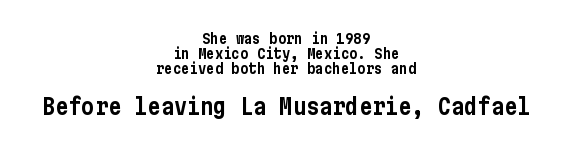
Q: Is the text italic (slanted)? A: No, it is upright.
Q: Is the text underlined? A: No.
Q: How is the paragraph aligned? A: Centered.
Q: Is the spacing between letters normal or unusually wide? A: Normal.
Q: Is the spacing between lines tight, normal or loose? A: Tight.
Q: Which block of text is set in a larger size, the first (top) or the second (bottom)? A: The second (bottom) one.
